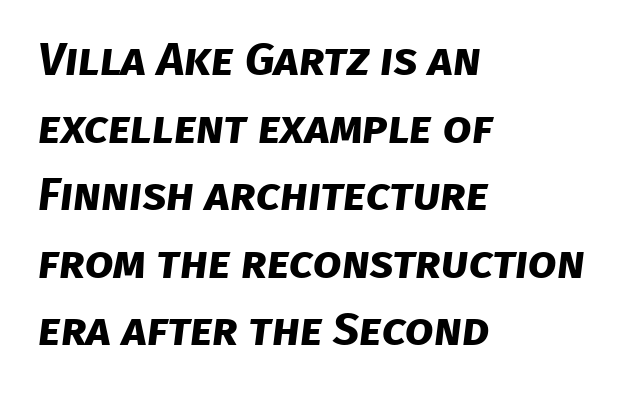
Q: Is the text bold? A: Yes.
Q: Is the typeface a serif or a sans-serif typeface? A: Sans-serif.
Q: Is the text underlined? A: No.
Q: How is the paragraph aligned? A: Left-aligned.
Q: Is the spacing between letters normal or unusually wide? A: Normal.
Q: Is the spacing between lines tight, normal or loose? A: Normal.
Q: Width (condensed, normal, or wide)? A: Normal.
Q: Stroke contrast? A: Low.
Q: x-height? A: Large.
Q: Monospaced? A: No.
